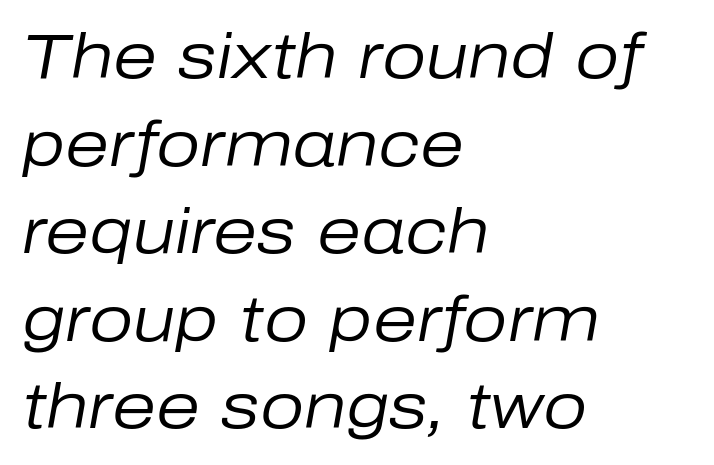
Q: Is the text bold? A: No.
Q: Is the text italic (slanted)? A: Yes, it leans right by about 10 degrees.
Q: Is the text underlined? A: No.
Q: How is the paragraph aligned? A: Left-aligned.
Q: Is the spacing between letters normal or unusually wide? A: Normal.
Q: Is the spacing between lines tight, normal or loose? A: Normal.
Q: Width (condensed, normal, or wide)? A: Normal.
Q: Stroke contrast? A: Low.
Q: x-height? A: Medium.
Q: Monospaced? A: No.
